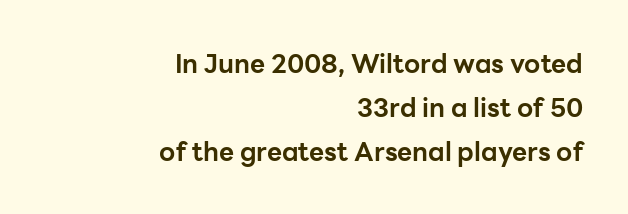
The image shows 26 px bold type, upright; set right-aligned, normal line spacing (1.69x), normal letter spacing, not underlined.
